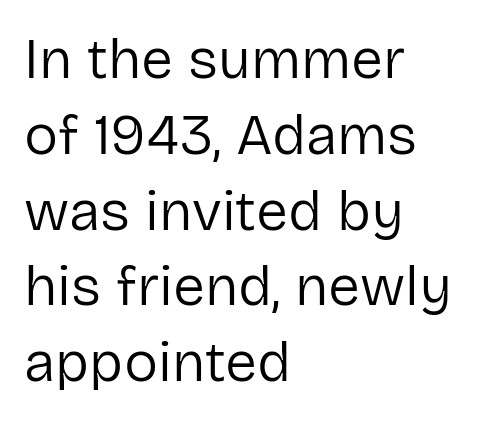
Each row of text sits above clean, open space. Where is the straight margin? On the left. This rendering employs a face without finishing strokes, i.e., a sans-serif. Spacing verdict: proportional, widths tailored to each character. Stems and bowls with no extra thickness — not bold.
